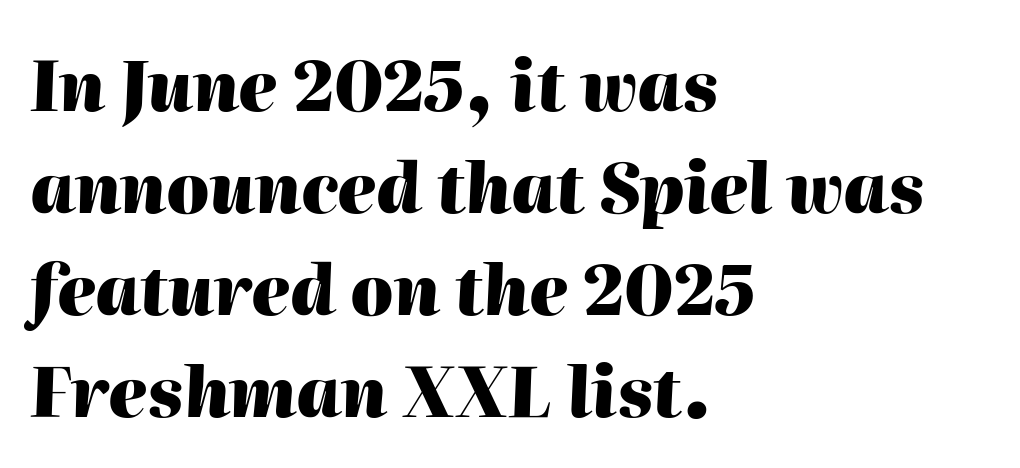
Style check: oblique. Students, this is bold: see how much ink each stroke carries. The passage shown is typed in a proportional face where columns would drift. Underline: absent.
